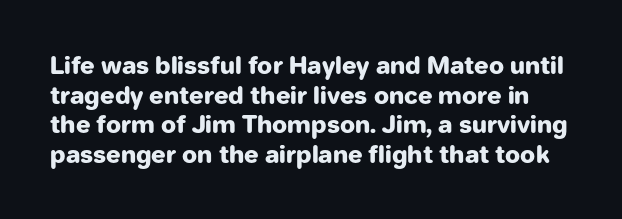
The image shows 24 px bold type, upright; set line spacing 1.23x, normal letter spacing, not underlined.
